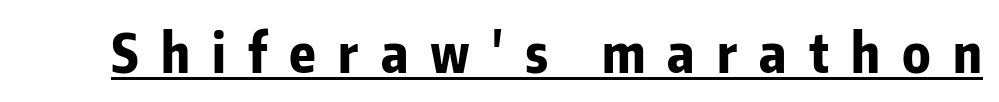
This sample has the flowing, uneven cadence of proportional lettering. The passage shown has open, widely tracked lettering throughout. Italic: no, the glyphs are upright roman. The passage shown is typeset with a sans-serif family. These characters rest on top of a visible drawn line.
